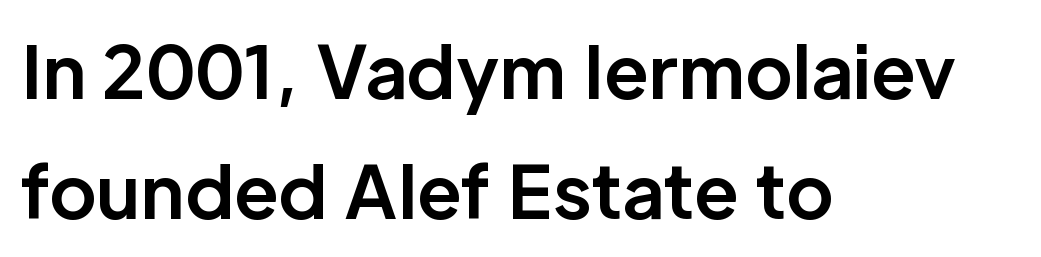
{"serif": "no", "italic": "no", "bold": "yes", "weight": "bold", "width": "normal", "stroke_contrast": "low", "x_height": "medium", "monospaced": "no", "underline": "no", "align": "left", "line_spacing": "normal", "line_spacing_ratio": 1.66, "letter_spacing": "normal", "letter_spacing_em": 0.0, "glyph_px": 72}
